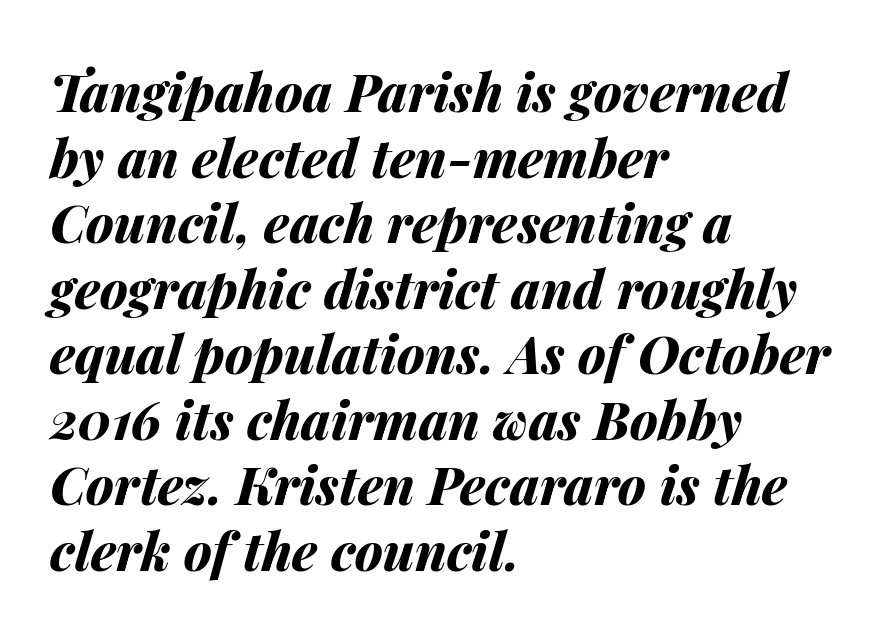
Nobody drew a line under any word here. The rendering uses a moderate line-height, typical for paragraphs. Layout note: lines flush left. Look at the tracking — it's just the regular setting, nothing added. Every character sits at an angle, as italics do.
